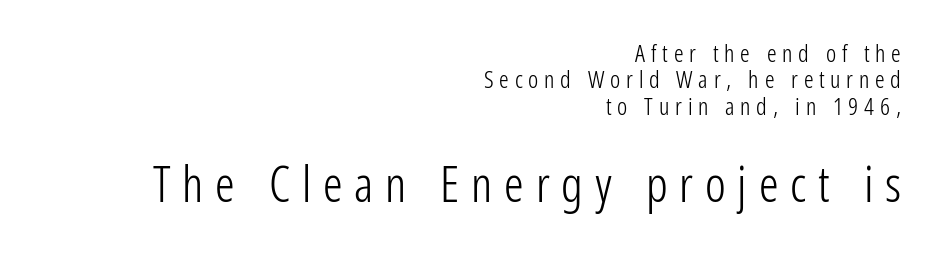
The image shows 49 px light, condensed sans-serif type, upright; set right-aligned, tight line spacing (1.1x), unusually wide letter spacing (+0.24 em), not underlined; the second (bottom) block is 2.04x larger; low stroke contrast and a medium x-height.
